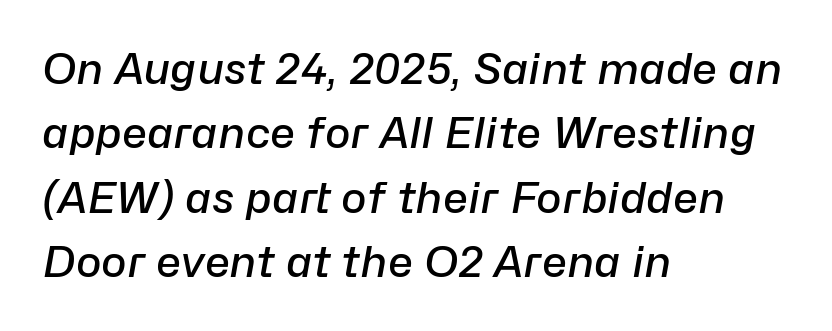
Q: Is the text bold? A: Semi-bold.
Q: Is the text italic (slanted)? A: Yes, it leans right by about 10 degrees.
Q: Is the text underlined? A: No.
Q: How is the paragraph aligned? A: Left-aligned.
Q: Is the spacing between letters normal or unusually wide? A: Normal.
Q: Is the spacing between lines tight, normal or loose? A: Normal.
Q: Width (condensed, normal, or wide)? A: Normal.
Q: Stroke contrast? A: Low.
Q: x-height? A: Medium.
Q: Monospaced? A: No.
